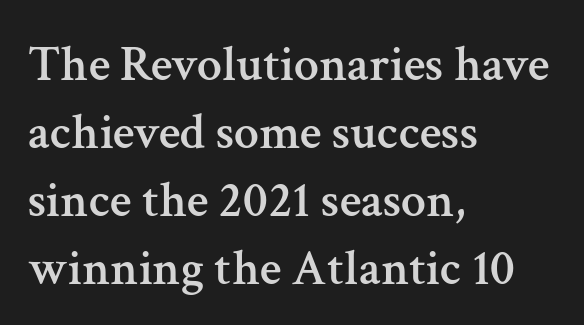
Q: Is the text italic (slanted)? A: No, it is upright.
Q: Is the typeface a serif or a sans-serif typeface? A: Serif.
Q: Is the text underlined? A: No.
Q: How is the paragraph aligned? A: Left-aligned.
Q: Is the spacing between letters normal or unusually wide? A: Normal.
Q: Is the spacing between lines tight, normal or loose? A: Normal.
Q: Width (condensed, normal, or wide)? A: Normal.
Q: Stroke contrast? A: Medium.
Q: x-height? A: Medium.
Q: Monospaced? A: No.
